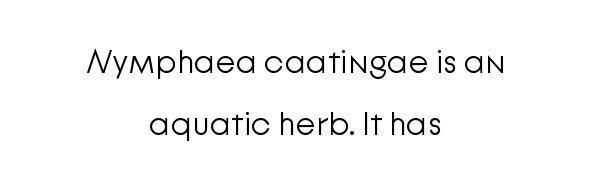
Q: Is the text bold? A: No.
Q: Is the text italic (slanted)? A: No, it is upright.
Q: Is the typeface a serif or a sans-serif typeface? A: Sans-serif.
Q: Is the text underlined? A: No.
Q: How is the paragraph aligned? A: Centered.
Q: Is the spacing between letters normal or unusually wide? A: Normal.
Q: Width (condensed, normal, or wide)? A: Normal.
Q: Stroke contrast? A: Low.
Q: x-height? A: Medium.
Q: Monospaced? A: No.
